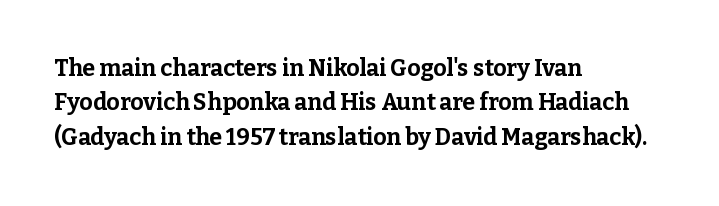
Q: Is the text bold? A: Yes.
Q: Is the text italic (slanted)? A: No, it is upright.
Q: Is the text underlined? A: No.
Q: How is the paragraph aligned? A: Left-aligned.
Q: Is the spacing between letters normal or unusually wide? A: Normal.
Q: Is the spacing between lines tight, normal or loose? A: Normal.
